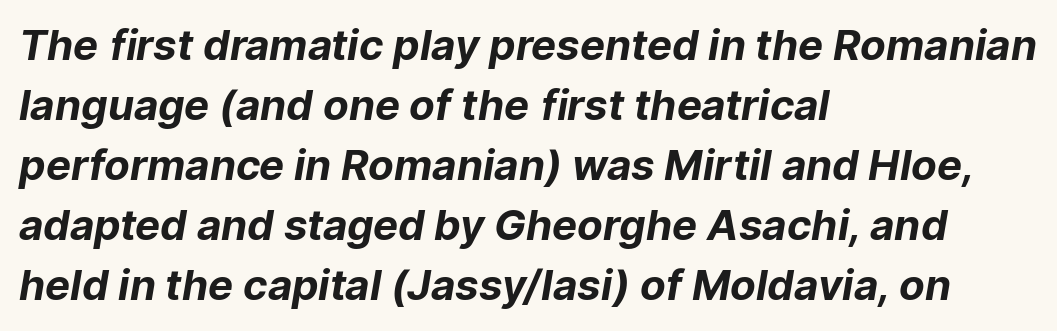
Q: Is the text bold? A: Yes.
Q: Is the typeface a serif or a sans-serif typeface? A: Sans-serif.
Q: Is the text underlined? A: No.
Q: How is the paragraph aligned? A: Left-aligned.
Q: Is the spacing between letters normal or unusually wide? A: Normal.
Q: Is the spacing between lines tight, normal or loose? A: Normal.
Q: Width (condensed, normal, or wide)? A: Normal.
Q: Stroke contrast? A: Low.
Q: x-height? A: Medium.
Q: Monospaced? A: No.
